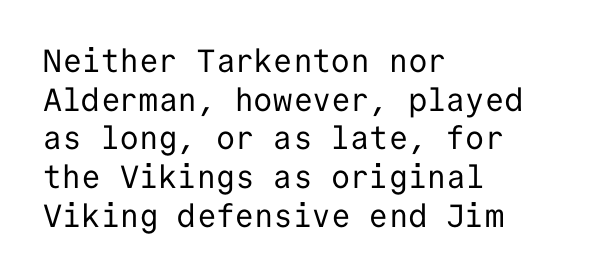
{"serif": "no", "italic": "no", "bold": "no", "weight": "regular", "width": "normal", "stroke_contrast": "low", "x_height": "medium", "monospaced": "yes", "underline": "no", "align": "left", "line_spacing_ratio": 1.21, "letter_spacing": "normal", "letter_spacing_em": 0.0, "glyph_px": 32}
